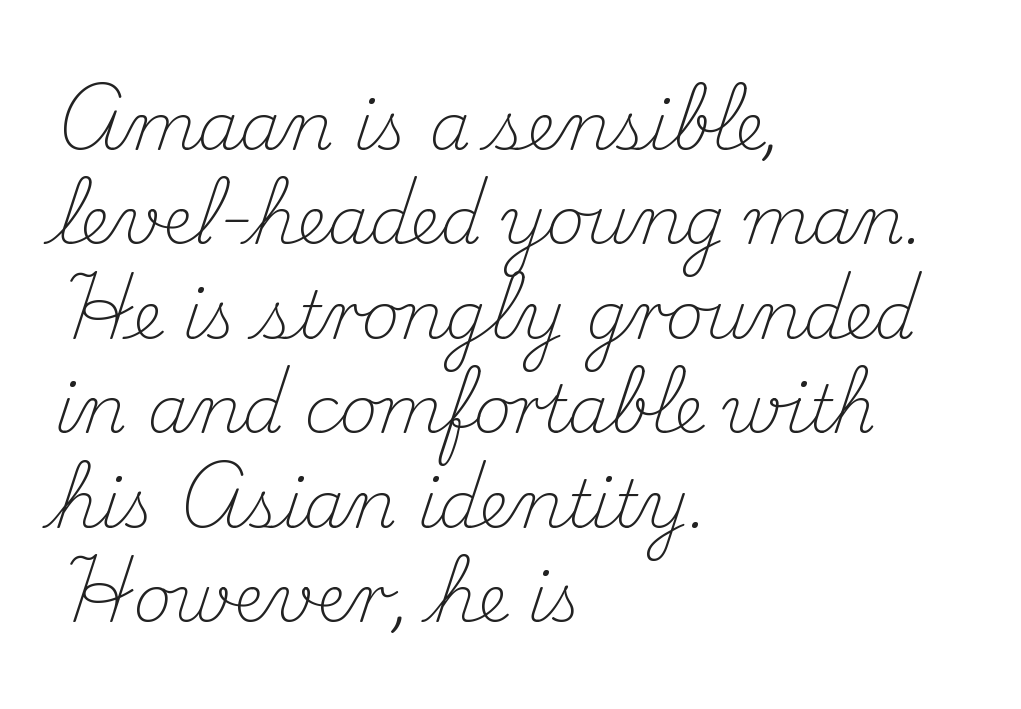
{"serif": "yes", "bold": "no", "weight": "light", "width": "normal", "stroke_contrast": "medium", "x_height": "small", "monospaced": "no", "underline": "no", "align": "left", "line_spacing": "normal", "line_spacing_ratio": 1.43, "letter_spacing": "normal", "letter_spacing_em": 0.0, "glyph_px": 66}
